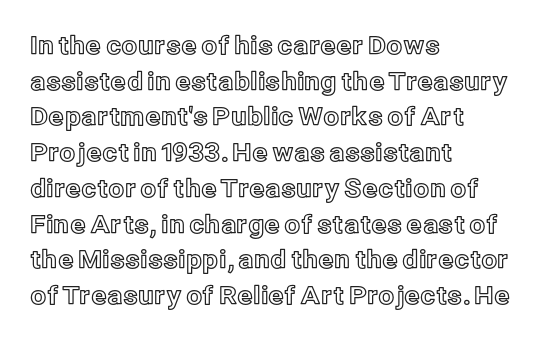
Glyph-to-glyph distance matches everyday printed text. The baseline area is clear. These lines are set flush left with a ragged right edge. Designer's note — italics off, roman on. The rendering uses a moderate line-height, typical for paragraphs.
